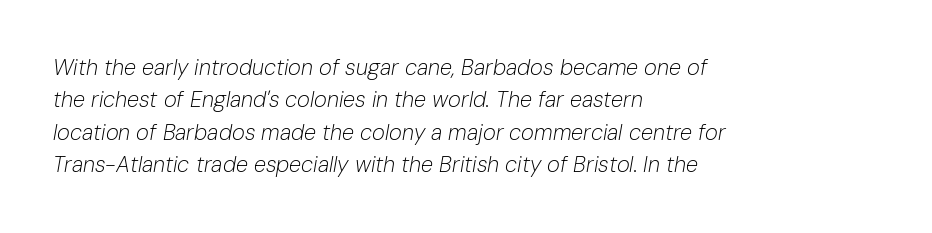
The image shows 22 px text type, italic (leaning right); set left-aligned, normal line spacing (1.47x), normal letter spacing, not underlined.
